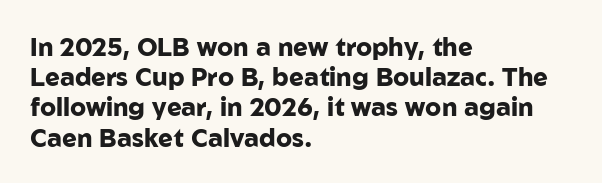
The passage shown is emphatically bold. The space directly below the letters is spotless. Tracking here is standard; glyphs follow each other at the usual distance. Where is the straight margin? On the left.
